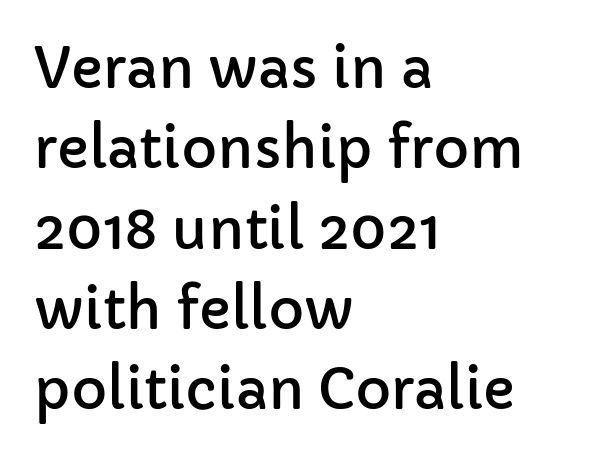
The passage shown has conventional tracking throughout. You could not count columns in this text — the font is proportionally spaced. Serifs: no, the terminals of the letterforms are clean. Line starts are locked; line ends wander.
